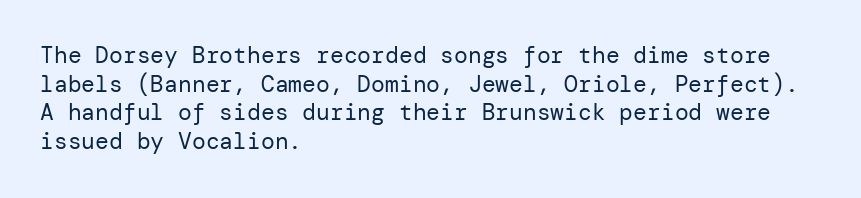
The image shows 23 px text type, upright; set left-aligned, normal line spacing (1.25x), normal letter spacing, not underlined.
